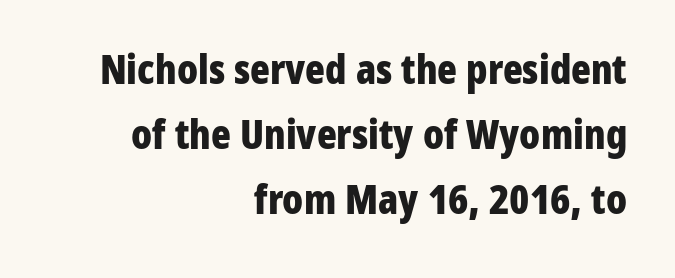
Rendered with straight, roman letterforms. What weight is shown? A full bold with thick strokes. The zone under the glyphs is completely vacant. There is no visible air inserted between adjacent glyphs. Compared with typical paragraphs, the rows here are spaced about the same.
